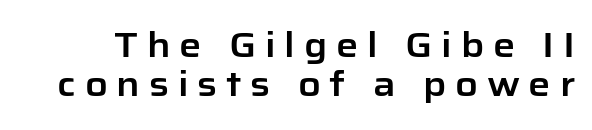
Descenders are the only things crossing below the line. Every stem runs plumb, perpendicular to the baseline. The vertical gap from one line to the next is small. The tracking jumps out immediately: characters are airy and widely separated. The face used here is proportionally spaced, like ordinary book or web type. Regarding serifs, this sample does without them.
